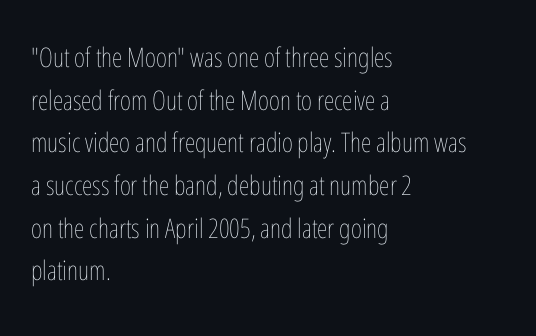
Q: Is the text bold? A: No.
Q: Is the text italic (slanted)? A: No, it is upright.
Q: Is the text underlined? A: No.
Q: How is the paragraph aligned? A: Left-aligned.
Q: Is the spacing between letters normal or unusually wide? A: Normal.
Q: Is the spacing between lines tight, normal or loose? A: Normal.
